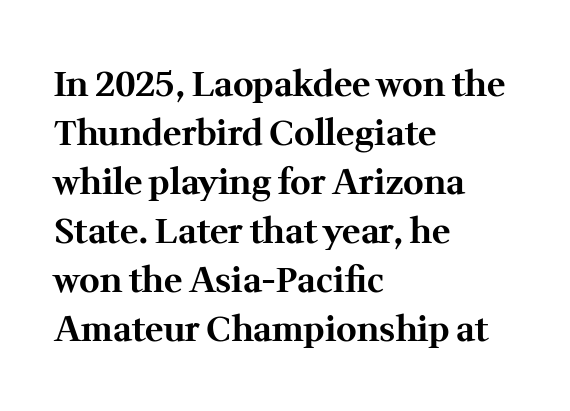
The image shows 35 px bold serif type, upright; set left-aligned, normal line spacing (1.4x), normal letter spacing, not underlined; medium stroke contrast and a medium x-height.
